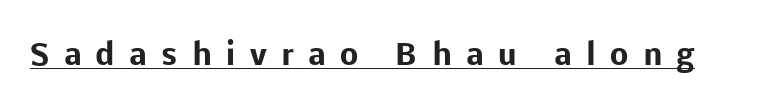
The lettering holds an erect, upright posture throughout. This sample uses a sans-serif face. Does a line run under the words? Yes, clearly. Short note: letters widely spaced. Typographic density is high because the face is bold. Varying glyph widths throughout — classic text-font behaviour.
